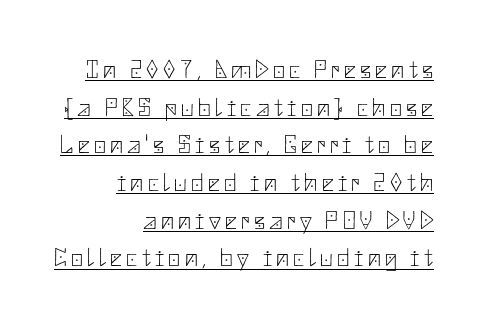
The space between consecutive lines is moderate. The lettering is marked with a stroke running underneath it. Designer's note — italics off, roman on. The typesetting does not lean heavy: it is not bold. Casual observation: everything's shoved over to the right.
